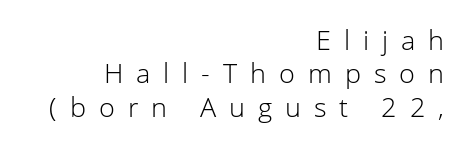
Rendered with straight, roman letterforms. Letters rest on an invisible, unmarked baseline. Which margin do the lines hug? The right one — the left edge is uneven. Heft: none added — not bold. Someone cranked the tracking dial way up on this one.
